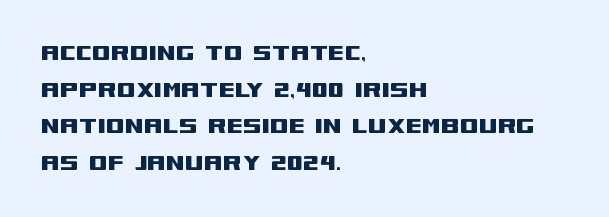
Q: Is the text italic (slanted)? A: No, it is upright.
Q: Is the text underlined? A: No.
Q: How is the paragraph aligned? A: Left-aligned.
Q: Is the spacing between letters normal or unusually wide? A: Normal.
Q: Is the spacing between lines tight, normal or loose? A: Normal.
